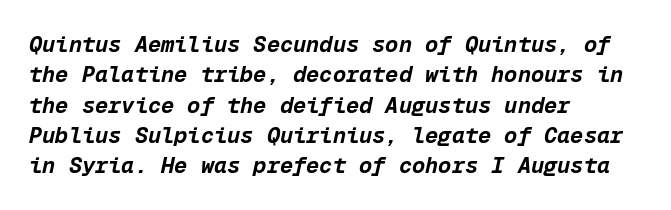
{"italic": "yes", "lean": "right", "slant_degrees": 12, "bold": "yes", "underline": "no", "align": "left", "line_spacing": "normal", "line_spacing_ratio": 1.38, "letter_spacing": "normal", "letter_spacing_em": 0.0, "glyph_px": 22}
